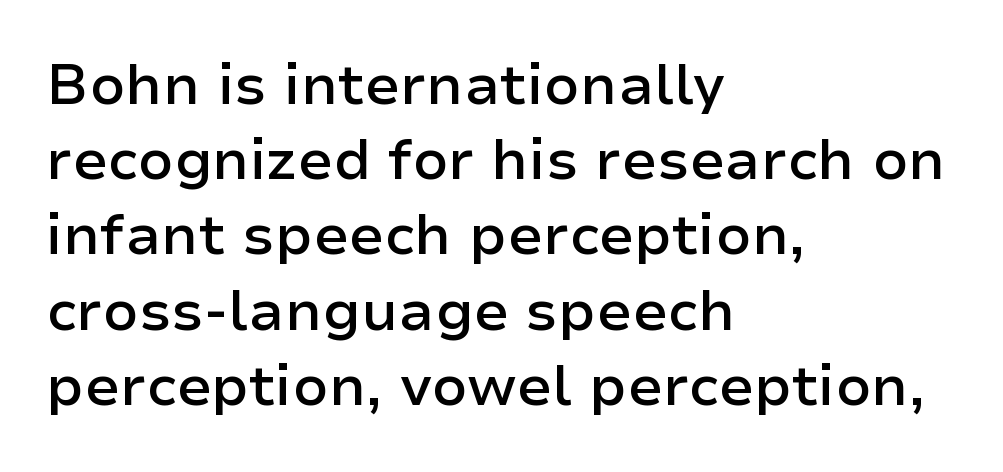
Q: Is the text bold? A: Semi-bold.
Q: Is the text italic (slanted)? A: No, it is upright.
Q: Is the typeface a serif or a sans-serif typeface? A: Sans-serif.
Q: Is the text underlined? A: No.
Q: How is the paragraph aligned? A: Left-aligned.
Q: Is the spacing between letters normal or unusually wide? A: Normal.
Q: Is the spacing between lines tight, normal or loose? A: Normal.
Q: Width (condensed, normal, or wide)? A: Normal.
Q: Stroke contrast? A: Low.
Q: x-height? A: Medium.
Q: Monospaced? A: No.
